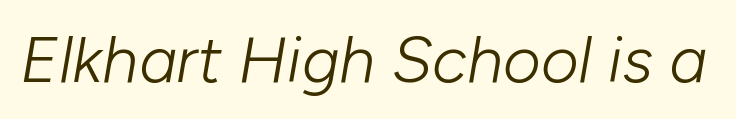
The image shows 65 px light type, italic (leaning right); set normal letter spacing, not underlined; low stroke contrast and a medium x-height.
